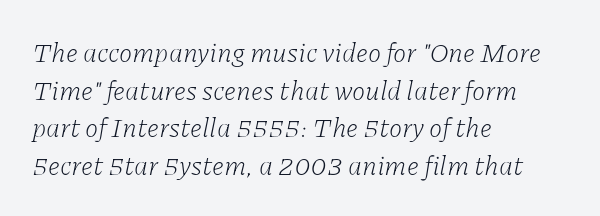
The image shows 27 px text type, italic (leaning right); set left-aligned, normal line spacing (1.39x), normal letter spacing, not underlined.
